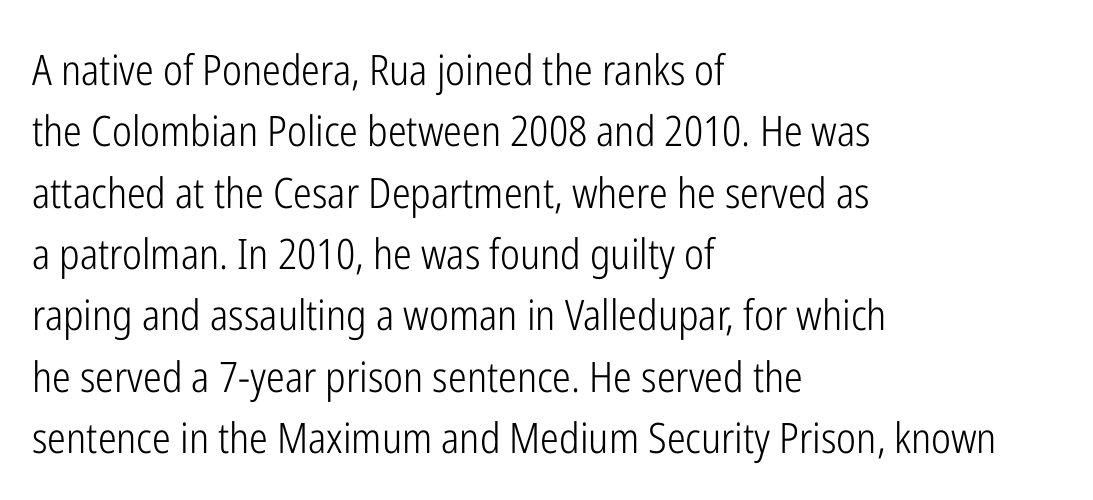
Do the letters lean? They stand straight. One glance says typical: line gaps are just what's usual. Note the varied advance widths — an 'i' is clearly narrower than an 'm'. The tracking reads as untouched default to a designer's eye.
